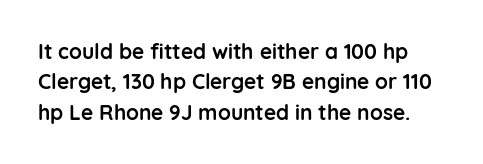
{"italic": "no", "bold": "yes", "underline": "no", "line_spacing": "normal", "line_spacing_ratio": 1.45, "letter_spacing": "normal", "letter_spacing_em": 0.0, "glyph_px": 21}
